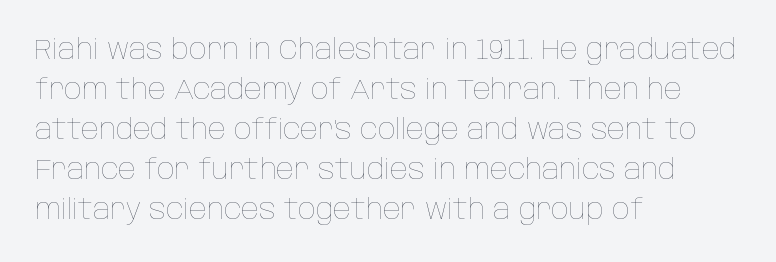
The image shows 29 px thin, condensed type, upright; set left-aligned, normal line spacing (1.38x), normal letter spacing, not underlined; low stroke contrast and a large x-height.
